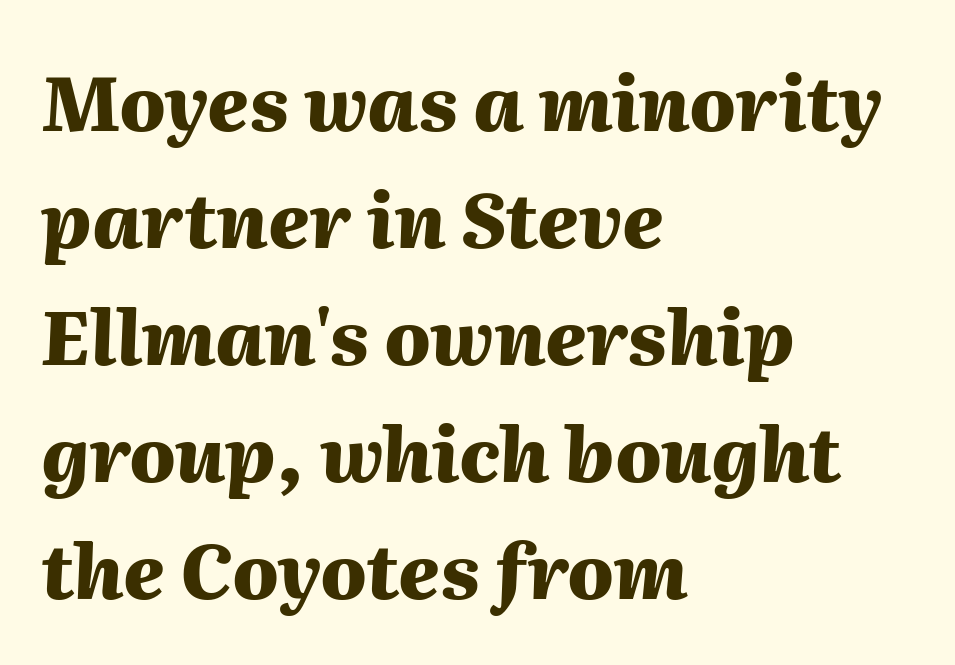
{"italic": "yes", "lean": "right", "slant_degrees": 2, "bold": "yes", "weight": "heavy", "width": "normal", "stroke_contrast": "medium", "x_height": "medium", "monospaced": "no", "underline": "no", "align": "left", "line_spacing": "normal", "line_spacing_ratio": 1.54, "letter_spacing": "normal", "letter_spacing_em": 0.0, "glyph_px": 76}
